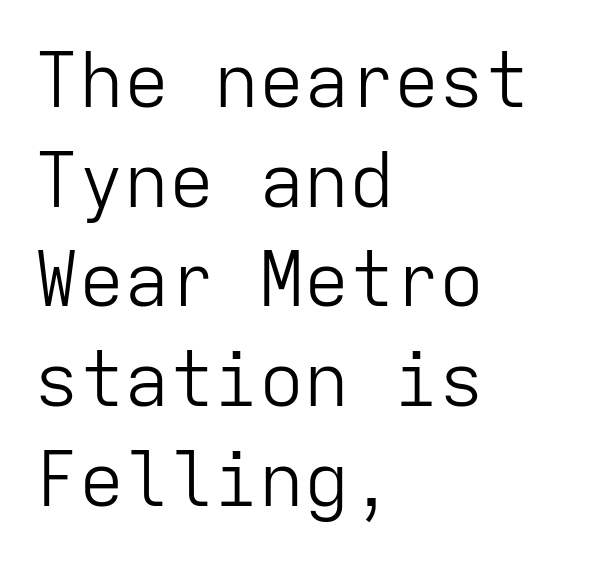
Q: Is the text bold? A: No.
Q: Is the text italic (slanted)? A: No, it is upright.
Q: Is the typeface a serif or a sans-serif typeface? A: Sans-serif.
Q: Is the text underlined? A: No.
Q: How is the paragraph aligned? A: Left-aligned.
Q: Is the spacing between letters normal or unusually wide? A: Normal.
Q: Is the spacing between lines tight, normal or loose? A: Normal.
Q: Width (condensed, normal, or wide)? A: Normal.
Q: Stroke contrast? A: Low.
Q: x-height? A: Medium.
Q: Monospaced? A: Yes.
